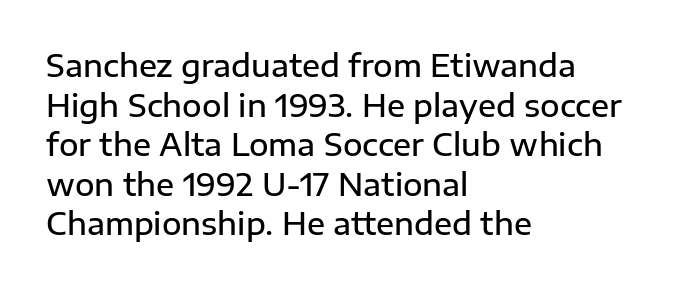
{"serif": "no", "italic": "no", "bold": "semi", "weight": "semibold", "width": "normal", "stroke_contrast": "low", "x_height": "medium", "monospaced": "no", "underline": "no", "align": "left", "line_spacing": "normal", "line_spacing_ratio": 1.32, "letter_spacing": "normal", "letter_spacing_em": 0.0, "glyph_px": 30}
